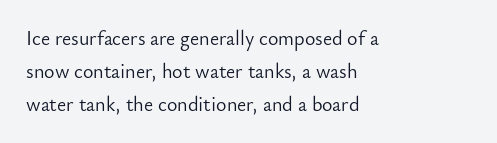
Line starts are locked; line ends wander. The tracking reads as untouched default to a designer's eye. Vertical spacing — default. In terms of posture, this sample is upright. Stems here are at most as thick as an everyday book face. Descenders hang freely into open space.
